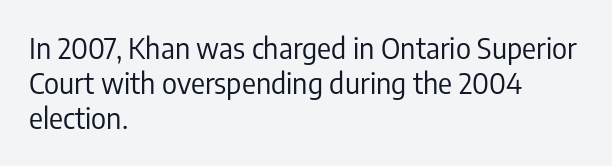
The image shows 29 px regular-weight, condensed sans-serif type, upright; set left-aligned, line spacing 1.21x, normal letter spacing, not underlined; low stroke contrast and a medium x-height.
